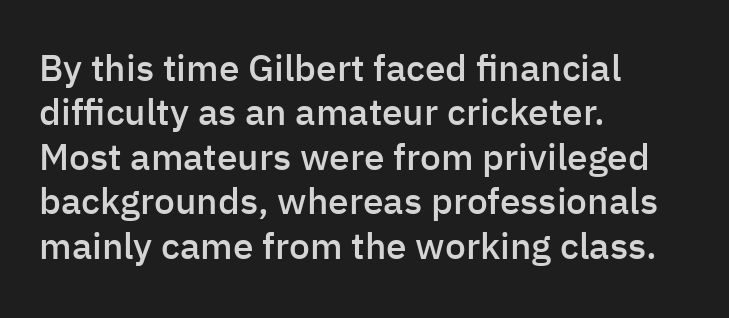
Q: Is the text bold? A: Semi-bold.
Q: Is the text italic (slanted)? A: No, it is upright.
Q: Is the typeface a serif or a sans-serif typeface? A: Sans-serif.
Q: Is the text underlined? A: No.
Q: How is the paragraph aligned? A: Left-aligned.
Q: Is the spacing between letters normal or unusually wide? A: Normal.
Q: Width (condensed, normal, or wide)? A: Normal.
Q: Stroke contrast? A: Low.
Q: x-height? A: Medium.
Q: Monospaced? A: No.
